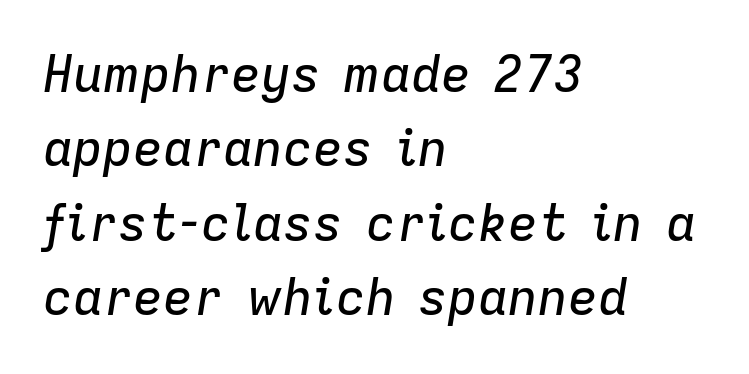
Q: Is the text italic (slanted)? A: Yes, it leans right by about 9 degrees.
Q: Is the text underlined? A: No.
Q: How is the paragraph aligned? A: Left-aligned.
Q: Is the spacing between letters normal or unusually wide? A: Normal.
Q: Is the spacing between lines tight, normal or loose? A: Normal.
Q: Width (condensed, normal, or wide)? A: Normal.
Q: Stroke contrast? A: Low.
Q: x-height? A: Medium.
Q: Monospaced? A: No.
